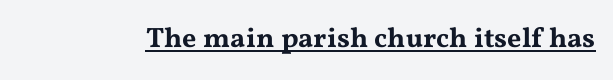
{"serif": "yes", "italic": "no", "width": "wide", "stroke_contrast": "medium", "x_height": "medium", "monospaced": "no", "underline": "yes", "letter_spacing": "normal", "letter_spacing_em": 0.0, "glyph_px": 28}
